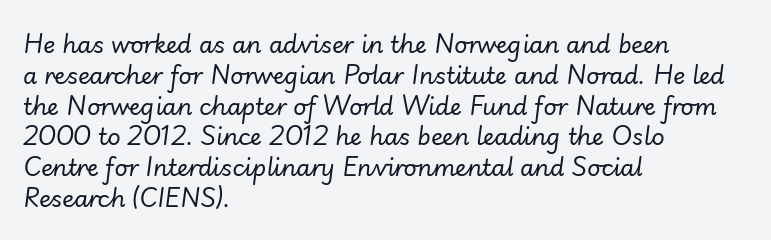
Q: Is the text bold? A: No.
Q: Is the text italic (slanted)? A: Yes, it leans right by about 7 degrees.
Q: Is the text underlined? A: No.
Q: How is the paragraph aligned? A: Left-aligned.
Q: Is the spacing between letters normal or unusually wide? A: Normal.
Q: Is the spacing between lines tight, normal or loose? A: Normal.
